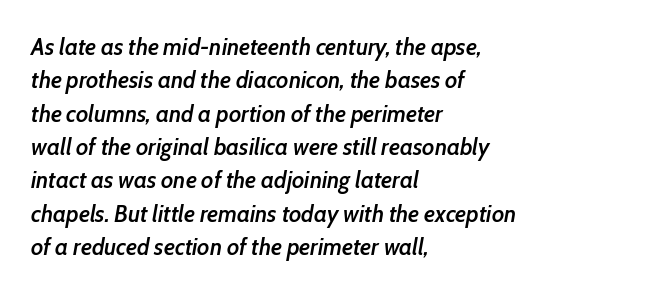
{"italic": "yes", "lean": "right", "slant_degrees": 10, "bold": "semi", "underline": "no", "align": "left", "line_spacing": "normal", "line_spacing_ratio": 1.39, "letter_spacing": "normal", "letter_spacing_em": 0.0, "glyph_px": 24}
